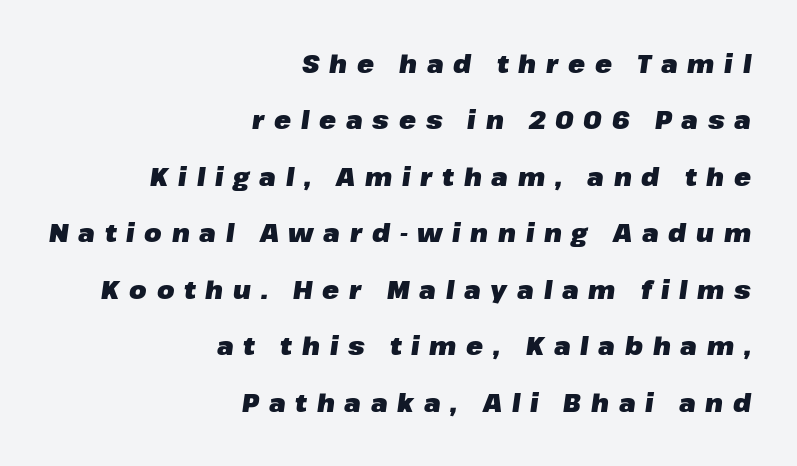
Q: Is the text bold? A: Yes.
Q: Is the text italic (slanted)? A: Yes, it leans right by about 8 degrees.
Q: Is the text underlined? A: No.
Q: How is the paragraph aligned? A: Right-aligned.
Q: Is the spacing between letters normal or unusually wide? A: Unusually wide.
Q: Is the spacing between lines tight, normal or loose? A: Loose.
